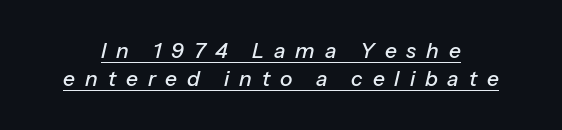
The image shows 21 px text type, italic (leaning right); set normal line spacing (1.32x), unusually wide letter spacing (+0.47 em), underlined.
